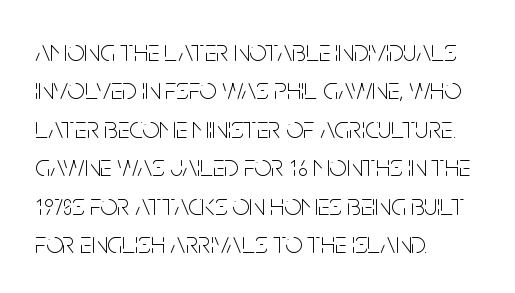
The image shows 30 px thin, condensed sans-serif type, upright; set left-aligned, normal line spacing (1.28x), normal letter spacing, not underlined; low stroke contrast and a large x-height.
